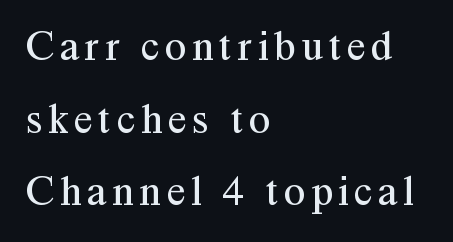
Q: Is the text bold? A: No.
Q: Is the text italic (slanted)? A: No, it is upright.
Q: Is the typeface a serif or a sans-serif typeface? A: Serif.
Q: Is the text underlined? A: No.
Q: How is the paragraph aligned? A: Left-aligned.
Q: Is the spacing between lines tight, normal or loose? A: Normal.
Q: Width (condensed, normal, or wide)? A: Normal.
Q: Stroke contrast? A: Medium.
Q: x-height? A: Medium.
Q: Monospaced? A: No.
